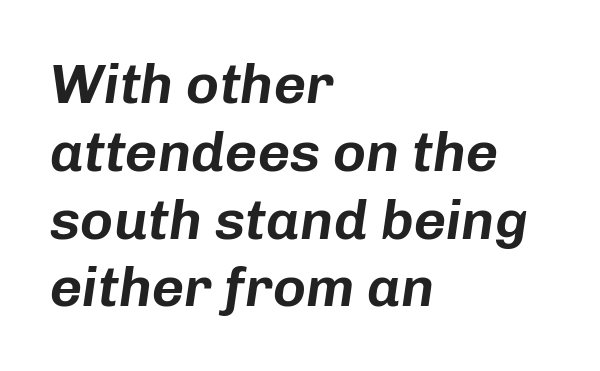
The image shows 56 px text type, italic (leaning right); set left-aligned, line spacing 1.21x, normal letter spacing, not underlined; low stroke contrast and a medium x-height.
